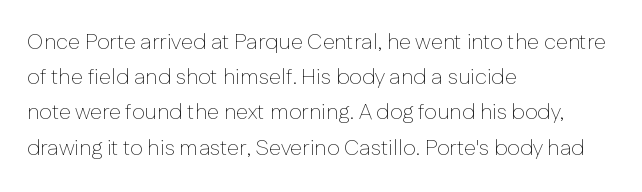
The image shows 22 px text type, upright; set left-aligned, normal line spacing (1.6x), normal letter spacing, not underlined.
